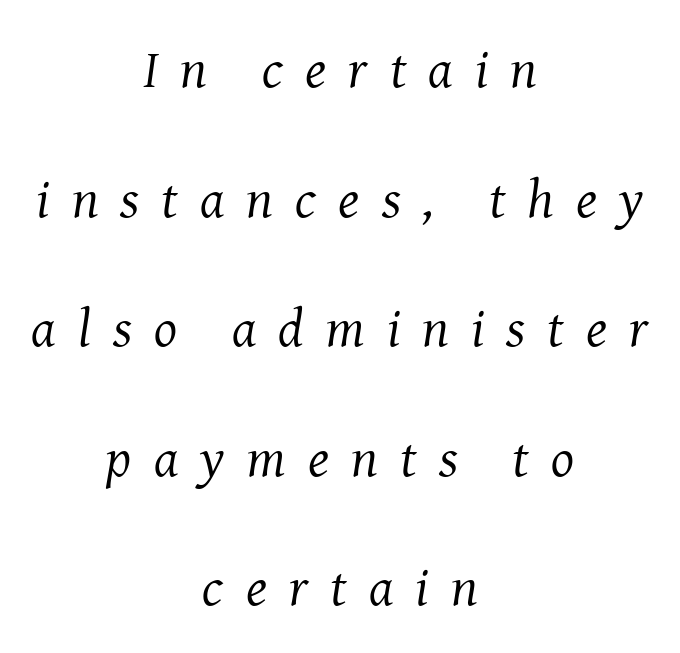
{"serif": "yes", "italic": "yes", "lean": "right", "slant_degrees": 8, "bold": "no", "weight": "regular", "width": "normal", "stroke_contrast": "medium", "x_height": "medium", "monospaced": "no", "underline": "no", "align": "center", "line_spacing": "loose", "line_spacing_ratio": 2.4, "letter_spacing": "wide", "letter_spacing_em": 0.41, "glyph_px": 54}
